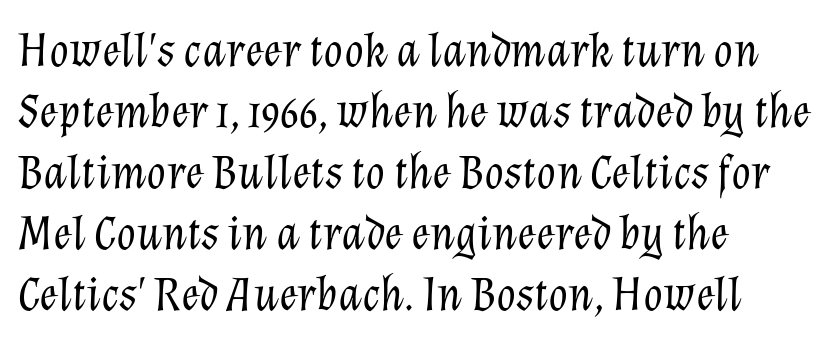
The image shows 50 px light type, italic (leaning right); set left-aligned, line spacing 1.22x, normal letter spacing, not underlined; low stroke contrast and a medium x-height.
